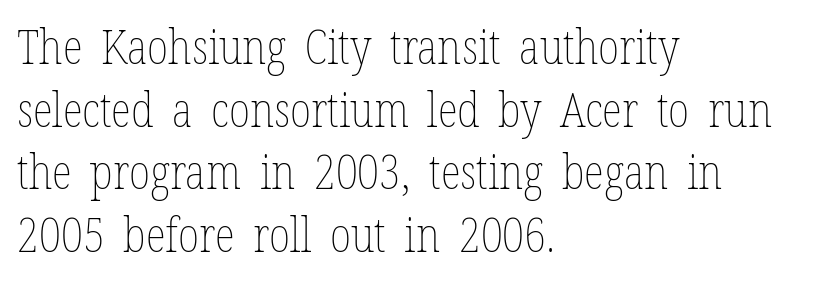
Q: Is the text bold? A: No.
Q: Is the text italic (slanted)? A: No, it is upright.
Q: Is the text underlined? A: No.
Q: How is the paragraph aligned? A: Left-aligned.
Q: Is the spacing between letters normal or unusually wide? A: Normal.
Q: Is the spacing between lines tight, normal or loose? A: Normal.
Q: Width (condensed, normal, or wide)? A: Condensed.
Q: Stroke contrast? A: Low.
Q: x-height? A: Medium.
Q: Monospaced? A: No.
